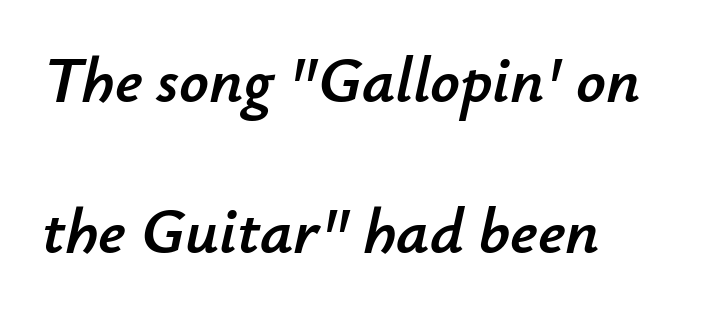
The image shows 65 px text type, italic (leaning right); set left-aligned, loose line spacing (2.33x), normal letter spacing, not underlined; low stroke contrast and a small x-height.
